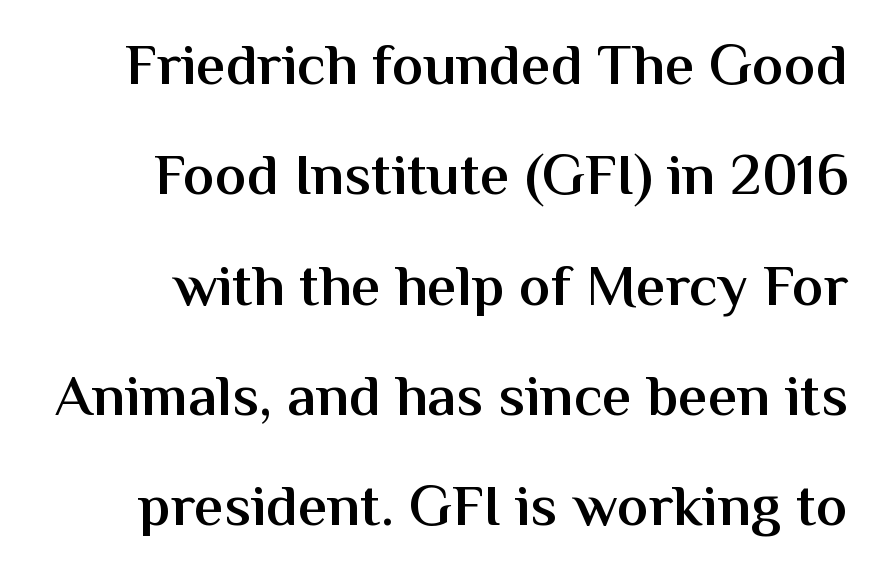
The image shows 59 px semibold sans-serif type, upright; set line spacing 1.87x, normal letter spacing, not underlined; medium stroke contrast and a medium x-height.
